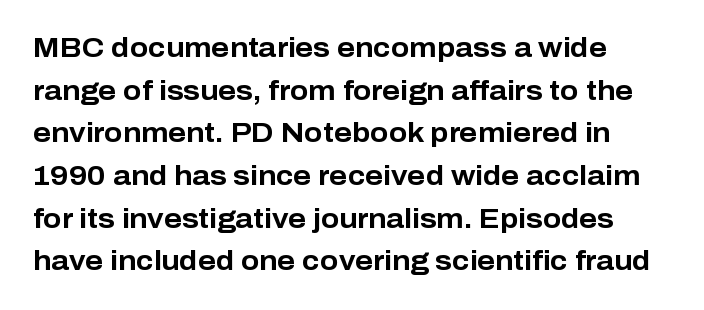
Typesetter's note: full bold, strokes at maximum text heaviness. Compared with typical paragraphs, the rows here are spaced about the same. Layout note: lines flush left. The passage shown is not underscored anywhere.
